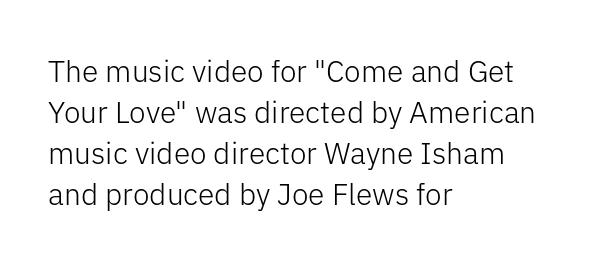
The image shows 30 px light sans-serif type, upright; set left-aligned, normal line spacing (1.37x), normal letter spacing, not underlined; low stroke contrast and a medium x-height.
